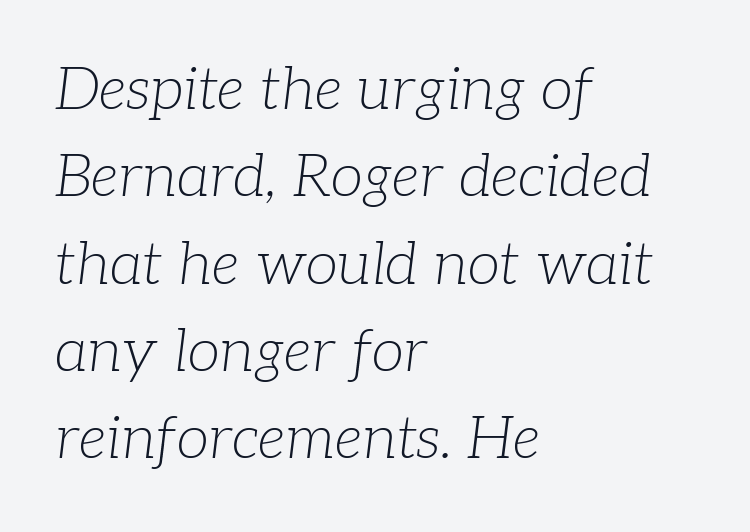
Q: Is the text bold? A: No.
Q: Is the text italic (slanted)? A: Yes, it leans right by about 7 degrees.
Q: Is the typeface a serif or a sans-serif typeface? A: Serif.
Q: Is the text underlined? A: No.
Q: How is the paragraph aligned? A: Left-aligned.
Q: Is the spacing between letters normal or unusually wide? A: Normal.
Q: Is the spacing between lines tight, normal or loose? A: Normal.
Q: Width (condensed, normal, or wide)? A: Normal.
Q: Stroke contrast? A: Low.
Q: x-height? A: Medium.
Q: Monospaced? A: No.
